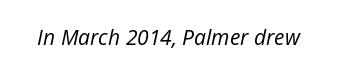
The image shows 21 px text type, italic (leaning right); set normal letter spacing, not underlined.
